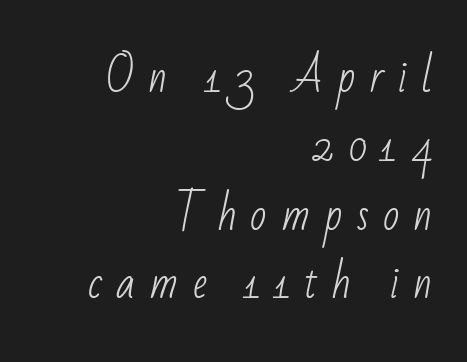
The image shows 43 px light, condensed sans-serif type; set right-aligned, normal line spacing (1.6x), unusually wide letter spacing (+0.32 em), not underlined; low stroke contrast and a small x-height.
